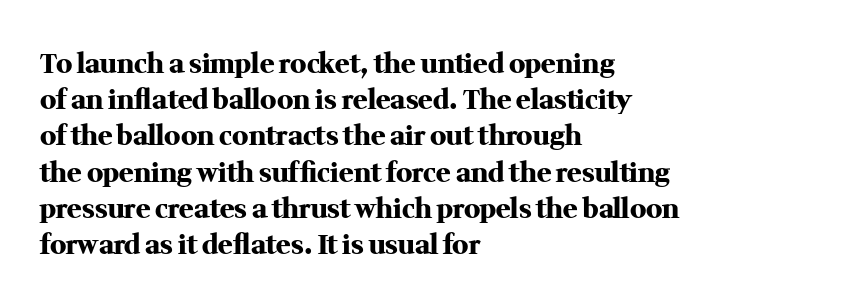
Does the weight exceed regular? Yes, all the way to bold. Inter-character spacing is left at the font's built-in metrics. If you drew a ruler down the left edge, every line would touch it. Only glyphs here, with clear space below each row. This sample keeps an unexceptional amount of space between lines.
